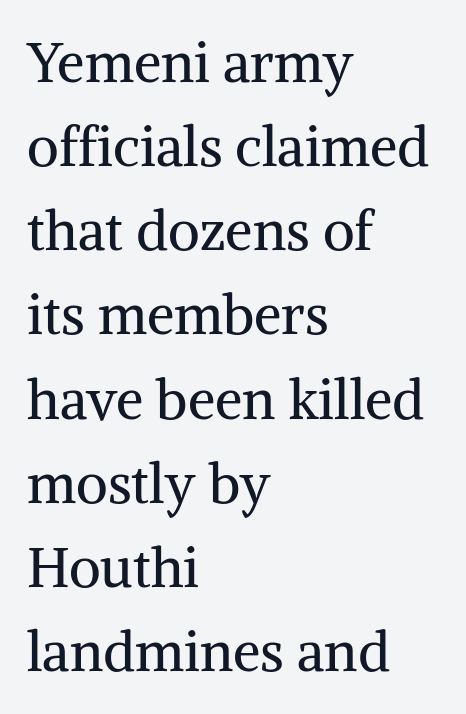
The strokes are not fattened; the text isn't bold. Regarding leading, the lines here are spaced in the standard way. Visually the block forms a straight wall on the left and a jagged coastline on the right. The letters sit at their default tracking, neither squeezed nor spread.
